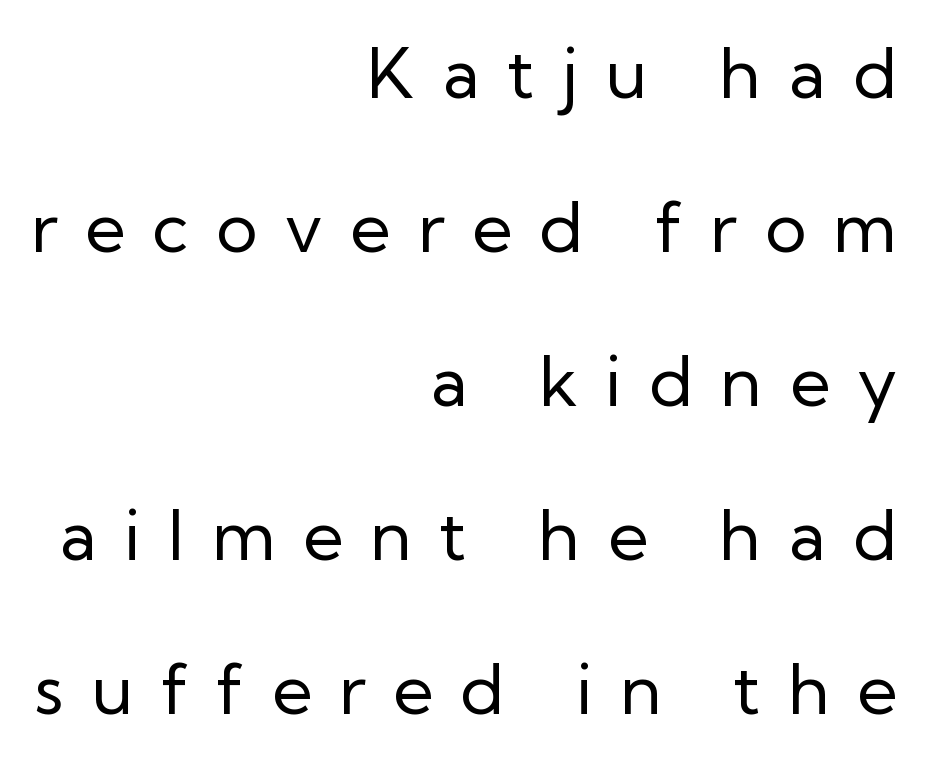
The image shows 70 px regular-weight sans-serif type, upright; set right-aligned, loose line spacing (2.2x), unusually wide letter spacing (+0.39 em), not underlined; low stroke contrast and a medium x-height.
